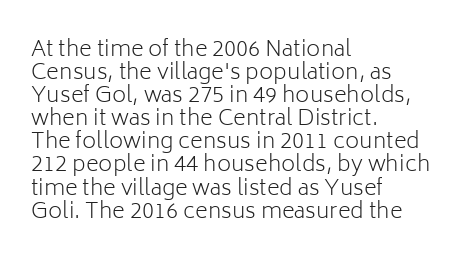
Q: Is the text bold? A: No.
Q: Is the text italic (slanted)? A: No, it is upright.
Q: Is the text underlined? A: No.
Q: How is the paragraph aligned? A: Left-aligned.
Q: Is the spacing between letters normal or unusually wide? A: Normal.
Q: Is the spacing between lines tight, normal or loose? A: Tight.
